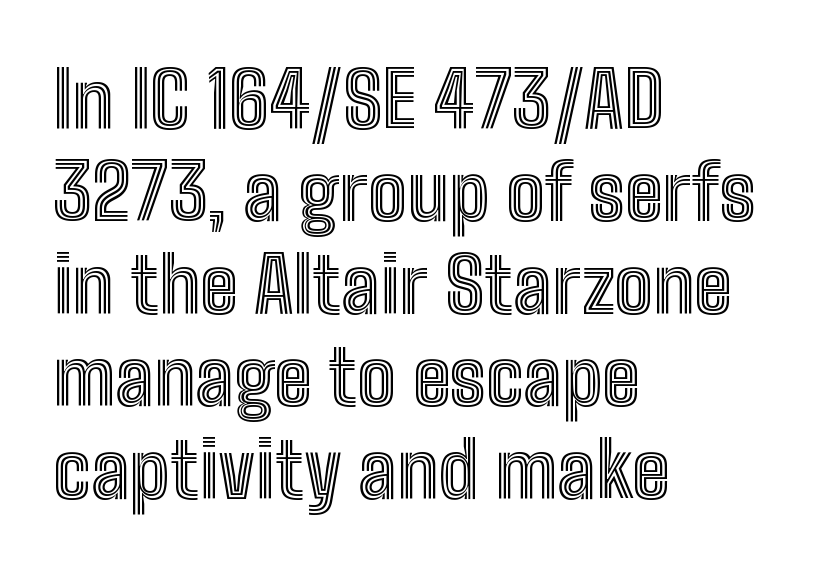
The space beneath each line is pristine and unruled. In CSS terms this would be text-align: left. Students, note that the glyphs here touch the page at normal intervals. It's the straight-up-and-down kind of type. This sample has the flowing, uneven cadence of proportional lettering.
